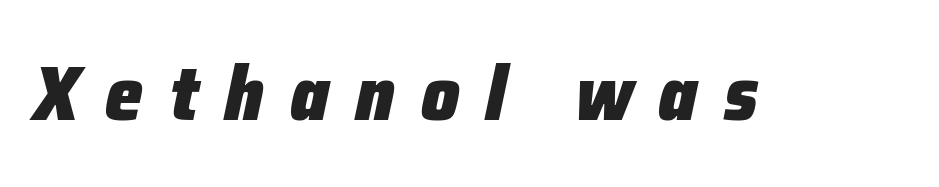
Q: Is the text bold? A: Yes.
Q: Is the text italic (slanted)? A: Yes, it leans right by about 12 degrees.
Q: Is the text underlined? A: No.
Q: Is the spacing between letters normal or unusually wide? A: Unusually wide.
Q: Width (condensed, normal, or wide)? A: Normal.
Q: Stroke contrast? A: Low.
Q: x-height? A: Medium.
Q: Monospaced? A: No.
